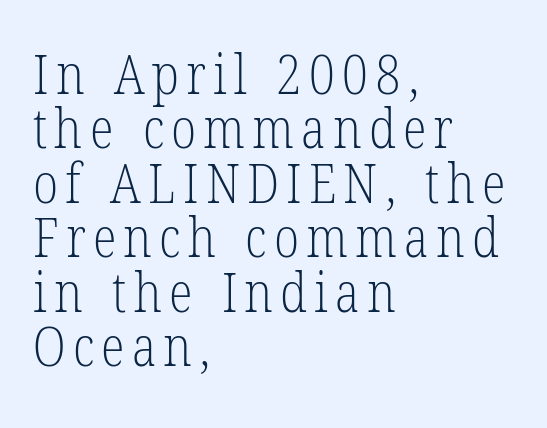
{"serif": "yes", "italic": "no", "bold": "no", "weight": "light", "width": "condensed", "stroke_contrast": "low", "x_height": "medium", "monospaced": "no", "underline": "no", "align": "left", "line_spacing": "tight", "line_spacing_ratio": 0.99, "glyph_px": 55}
